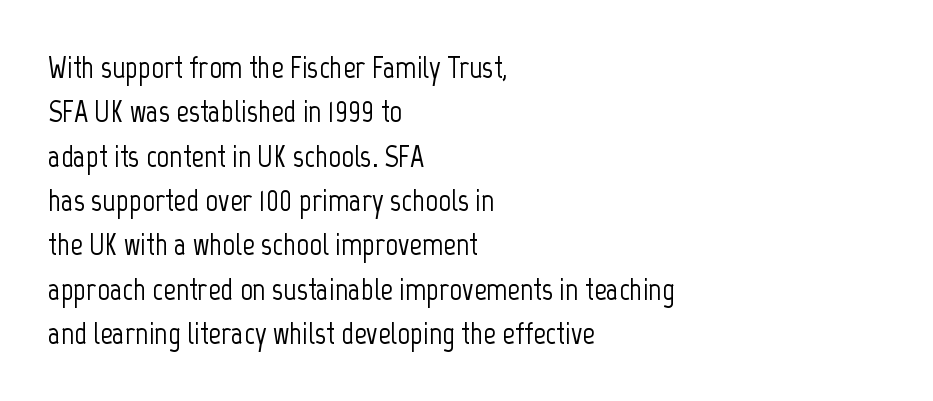
The image shows 31 px condensed sans-serif type, upright; set left-aligned, normal line spacing (1.43x), normal letter spacing, not underlined; low stroke contrast and a medium x-height.
